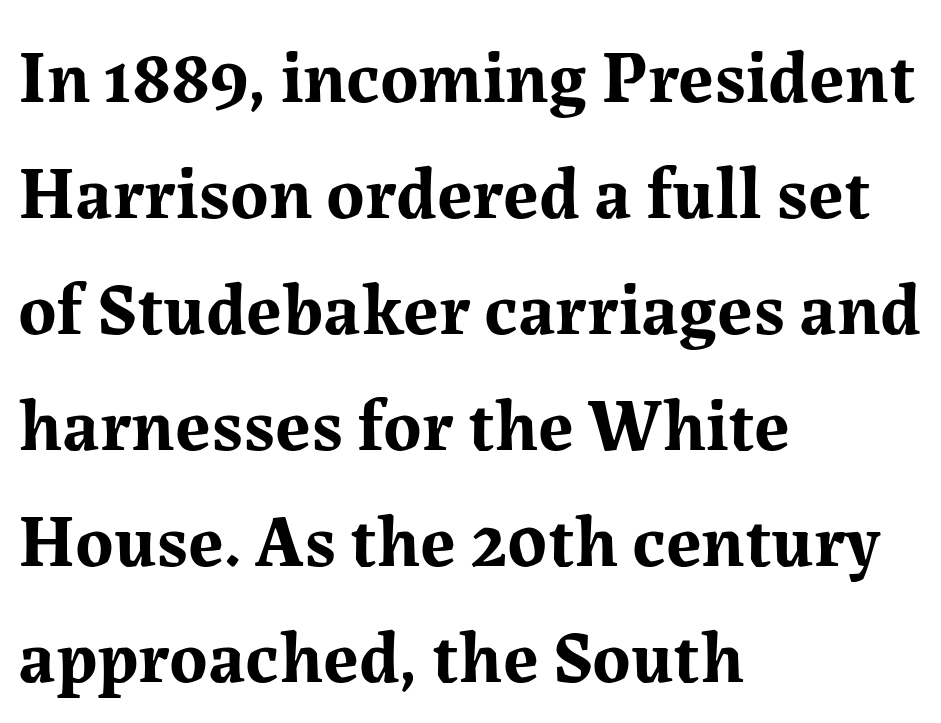
The image shows 73 px bold serif type, upright; set left-aligned, normal line spacing (1.59x), normal letter spacing, not underlined; medium stroke contrast and a medium x-height.
